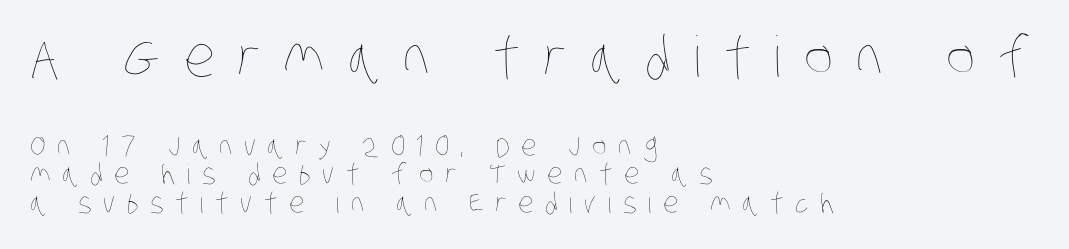
Q: Is the text bold? A: No.
Q: Is the text underlined? A: No.
Q: How is the paragraph aligned? A: Left-aligned.
Q: Is the spacing between letters normal or unusually wide? A: Unusually wide.
Q: Is the spacing between lines tight, normal or loose? A: Tight.
Q: Which block of text is set in a larger size, the first (top) or the second (bottom)? A: The first (top) one.
Q: Width (condensed, normal, or wide)? A: Condensed.
Q: Stroke contrast? A: Low.
Q: x-height? A: Large.
Q: Monospaced? A: No.
